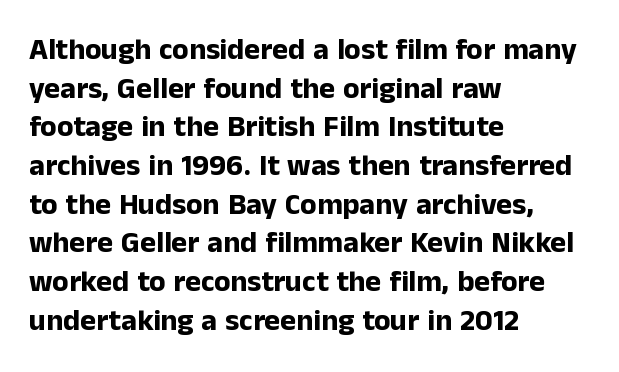
The image shows 30 px bold sans-serif type, upright; set left-aligned, normal line spacing (1.29x), normal letter spacing, not underlined; low stroke contrast and a medium x-height.
